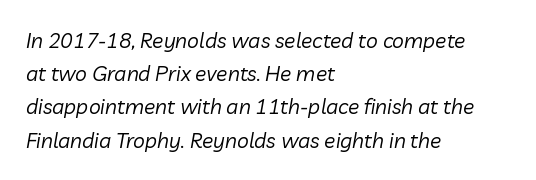
The typography opts for an oblique posture over an upright one. A light-to-regular cut is what we see here. A classic flush-left, rag-right setting is used for this passage. Glyph-to-glyph distance matches everyday printed text. The rows are spaced the way most documents space them. Letters rest on an invisible, unmarked baseline.
